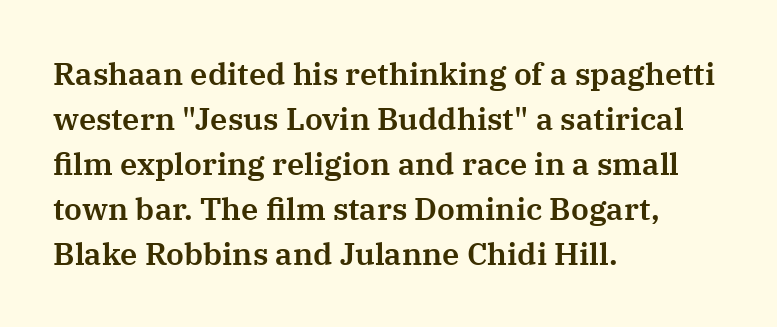
Each row of text sits above clean, open space. Leftover space on each line is placed entirely after the last word. This is the regular roman posture of the typeface. The letters sit at their default tracking, neither squeezed nor spread.
